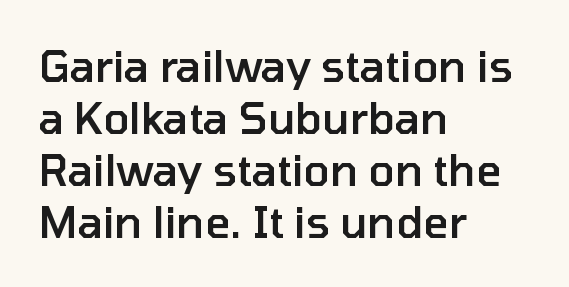
The space directly below the letters is spotless. Leftover space on each line is placed entirely after the last word. No extra tracking has been applied to these lines. Heft: intermediate — a semibold.
